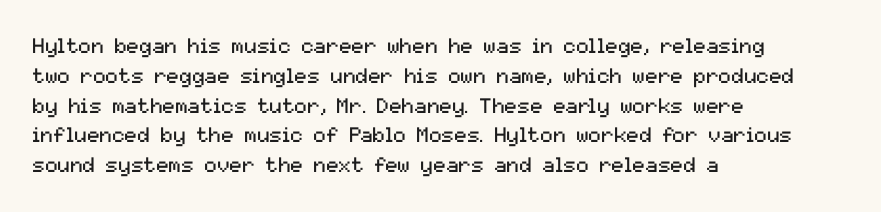
The image shows 21 px text type, upright; set left-aligned, normal line spacing (1.42x), normal letter spacing, not underlined.
